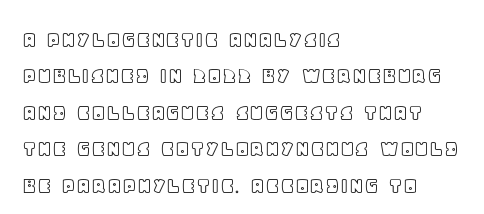
{"italic": "no", "underline": "no", "align": "left", "line_spacing": "normal", "line_spacing_ratio": 1.52, "letter_spacing": "normal", "letter_spacing_em": 0.0, "glyph_px": 24}
